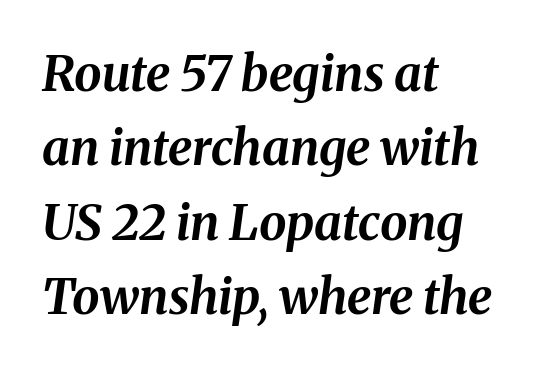
{"italic": "yes", "lean": "right", "slant_degrees": 8, "bold": "yes", "weight": "bold", "width": "normal", "stroke_contrast": "medium", "x_height": "medium", "monospaced": "no", "underline": "no", "align": "left", "line_spacing": "normal", "line_spacing_ratio": 1.52, "letter_spacing": "normal", "letter_spacing_em": 0.0, "glyph_px": 49}
